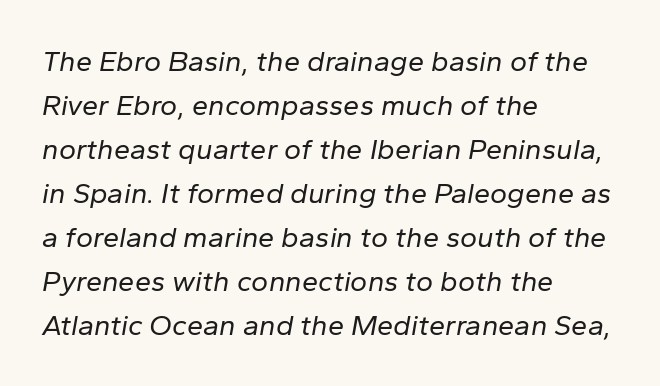
The image shows 29 px regular-weight type, italic (leaning right); set left-aligned, normal line spacing (1.52x), normal letter spacing, not underlined; low stroke contrast and a medium x-height.
